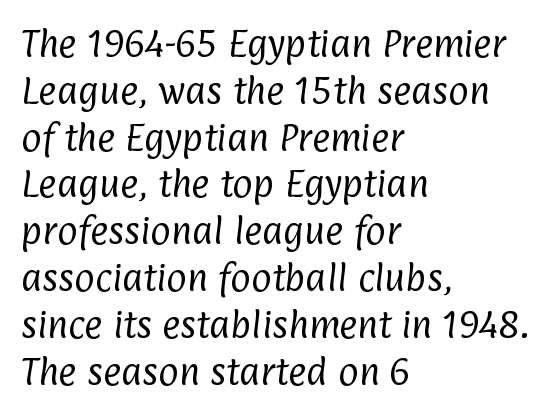
The image shows 31 px regular-weight, condensed sans-serif type; set left-aligned, normal line spacing (1.51x), normal letter spacing, not underlined; low stroke contrast and a medium x-height.
